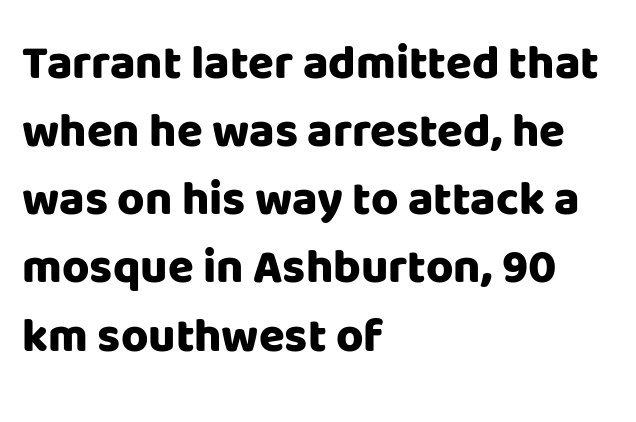
The image shows 47 px heavy sans-serif type, upright; set left-aligned, normal line spacing (1.45x), normal letter spacing, not underlined; low stroke contrast and a large x-height.
